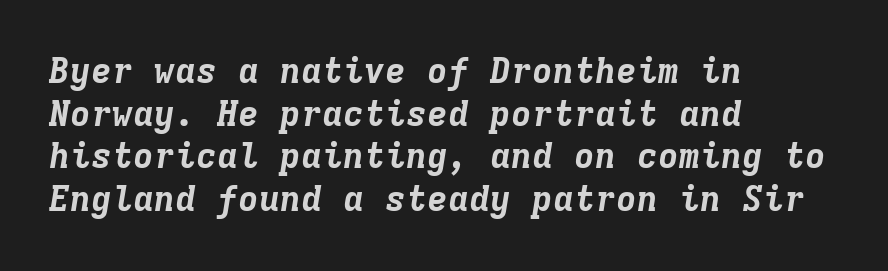
Q: Is the text bold? A: Yes.
Q: Is the text italic (slanted)? A: Yes, it leans right by about 9 degrees.
Q: Is the text underlined? A: No.
Q: How is the paragraph aligned? A: Left-aligned.
Q: Is the spacing between letters normal or unusually wide? A: Normal.
Q: Width (condensed, normal, or wide)? A: Normal.
Q: Stroke contrast? A: Low.
Q: x-height? A: Medium.
Q: Monospaced? A: Yes.
